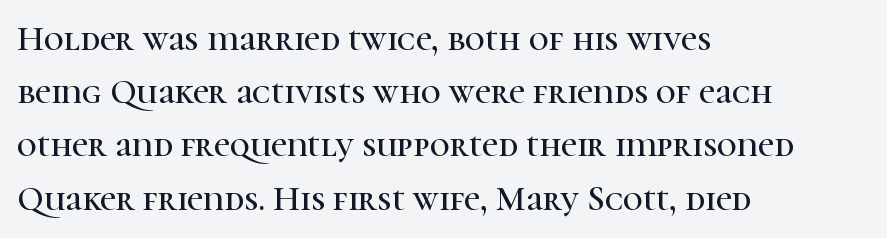
Compared with a centered layout, this one pins lines to the left instead. You can tell from the footed stems that serif type was used. Has an underline been added? It has not. Between one letter and the next there's only the usual sliver of space. Note the varied advance widths — an 'i' is clearly narrower than an 'm'. A typesetter would call this leading conventional body-copy spacing.
